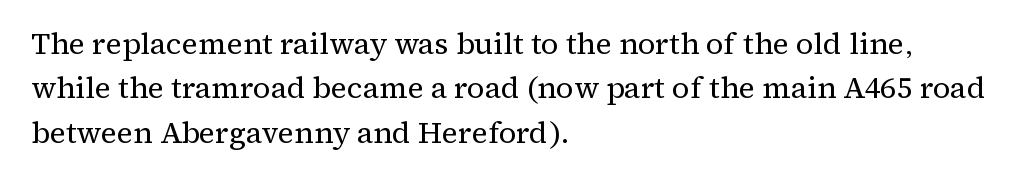
{"serif": "yes", "italic": "no", "bold": "no", "weight": "regular", "width": "normal", "stroke_contrast": "medium", "x_height": "medium", "monospaced": "no", "underline": "no", "align": "left", "line_spacing": "normal", "line_spacing_ratio": 1.48, "letter_spacing": "normal", "letter_spacing_em": 0.0, "glyph_px": 30}
